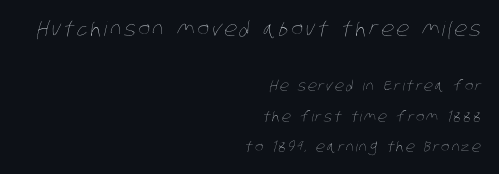
The cut favours lightness, reaching ordinary text weight at its darkest. Leading: increased. Notice how the passage keeps a crisp vertical edge on the right only. Glance below the letters and you will spot only blank space. Larger block? The one above; the one below is distinctly smaller.
